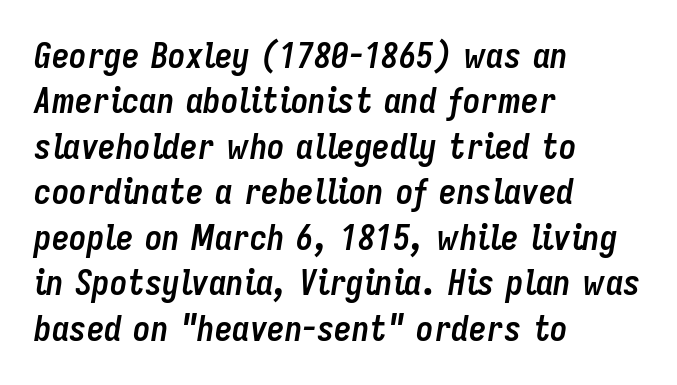
Q: Is the text bold? A: Yes.
Q: Is the text italic (slanted)? A: Yes, it leans right by about 9 degrees.
Q: Is the text underlined? A: No.
Q: How is the paragraph aligned? A: Left-aligned.
Q: Is the spacing between letters normal or unusually wide? A: Normal.
Q: Is the spacing between lines tight, normal or loose? A: Normal.
Q: Width (condensed, normal, or wide)? A: Condensed.
Q: Stroke contrast? A: Low.
Q: x-height? A: Medium.
Q: Monospaced? A: No.
